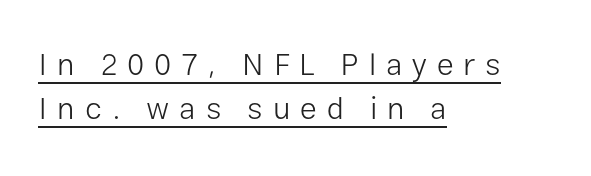
Q: Is the text bold? A: No.
Q: Is the text italic (slanted)? A: No, it is upright.
Q: Is the typeface a serif or a sans-serif typeface? A: Sans-serif.
Q: Is the text underlined? A: Yes.
Q: How is the paragraph aligned? A: Left-aligned.
Q: Is the spacing between letters normal or unusually wide? A: Unusually wide.
Q: Is the spacing between lines tight, normal or loose? A: Normal.
Q: Width (condensed, normal, or wide)? A: Normal.
Q: Stroke contrast? A: Low.
Q: x-height? A: Medium.
Q: Monospaced? A: No.
